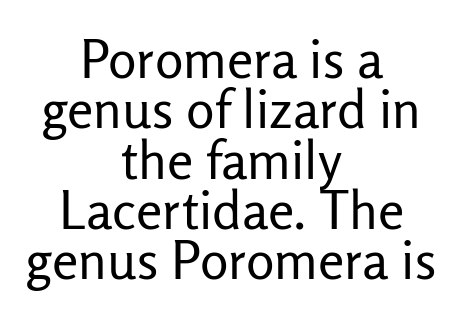
{"serif": "no", "italic": "no", "bold": "no", "weight": "regular", "width": "normal", "stroke_contrast": "low", "x_height": "medium", "monospaced": "no", "underline": "no", "align": "center", "line_spacing": "tight", "line_spacing_ratio": 0.95, "letter_spacing": "normal", "letter_spacing_em": 0.0, "glyph_px": 53}
